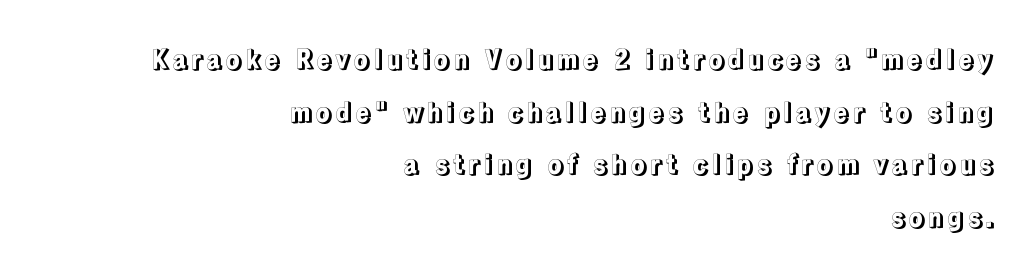
The image shows 26 px text type, upright; set right-aligned, loose line spacing (2.02x), not underlined.
